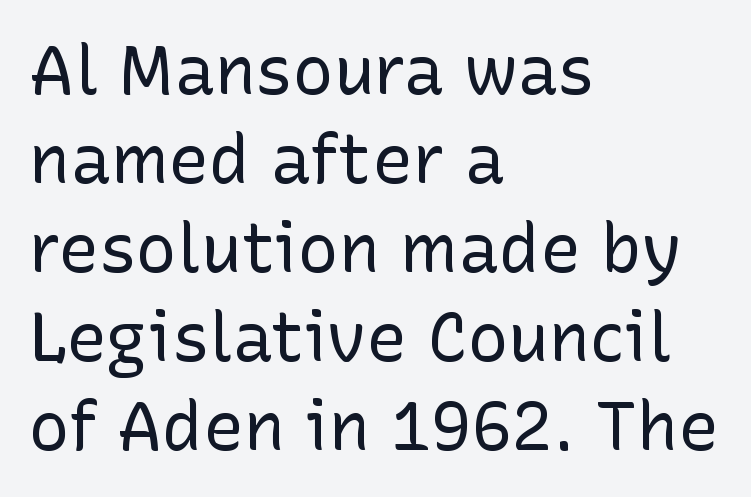
The image shows 68 px regular-weight sans-serif type, upright; set left-aligned, normal line spacing (1.31x), normal letter spacing, not underlined; low stroke contrast and a medium x-height.
